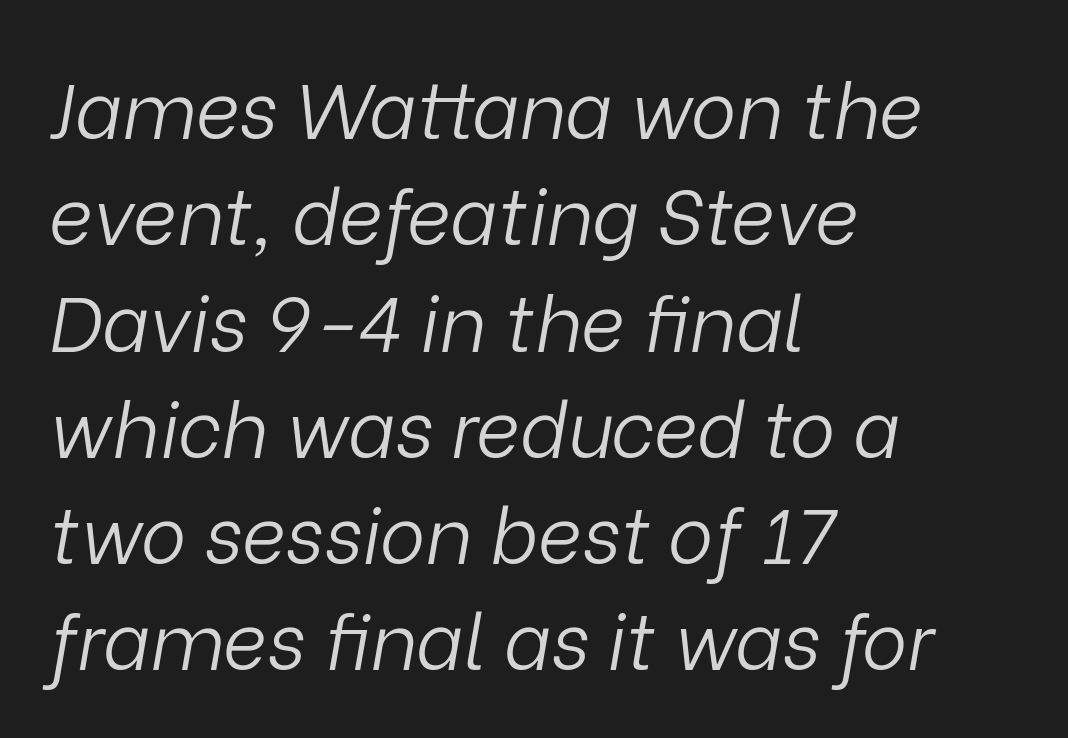
{"italic": "yes", "lean": "right", "slant_degrees": 9, "bold": "no", "weight": "light", "width": "normal", "stroke_contrast": "low", "x_height": "medium", "monospaced": "no", "underline": "no", "align": "left", "line_spacing": "normal", "line_spacing_ratio": 1.38, "letter_spacing": "normal", "letter_spacing_em": 0.0, "glyph_px": 77}
